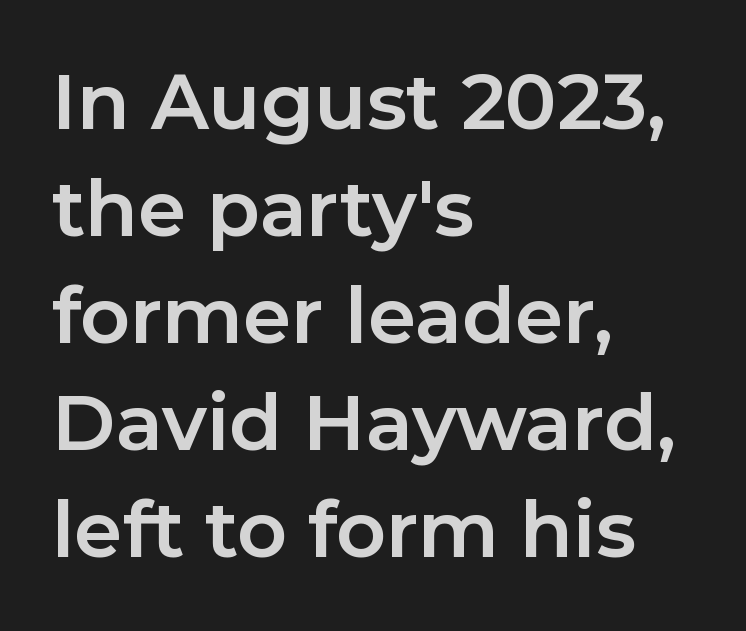
The axis of the letterforms is exactly vertical. Horizontally, the lines are justified to the leading edge only. The strokes are fattened all the way to bold. The passage shown has conventional tracking throughout.
